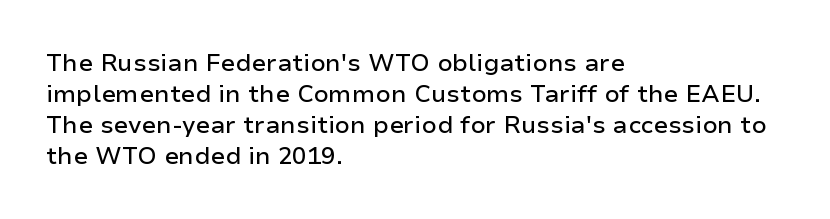
{"italic": "no", "underline": "no", "align": "left", "line_spacing": "normal", "line_spacing_ratio": 1.29, "letter_spacing": "normal", "letter_spacing_em": 0.0, "glyph_px": 24}
